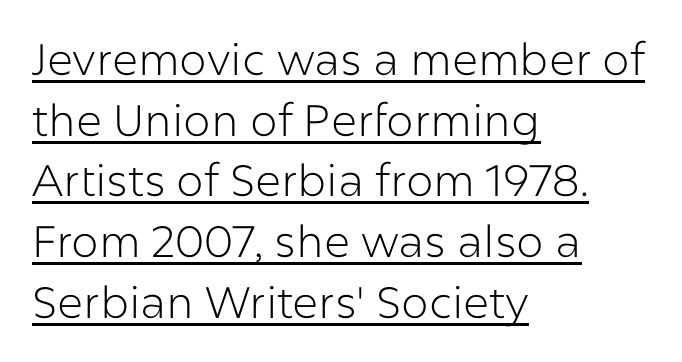
Does the type have serifs? No, each stem ends abruptly. The lines in this sample share a left origin and differ only in where they stop. This sample uses an upright cut, with every glyph sitting square on the baseline. Think standard paragraph weight, or any step lighter than that.
